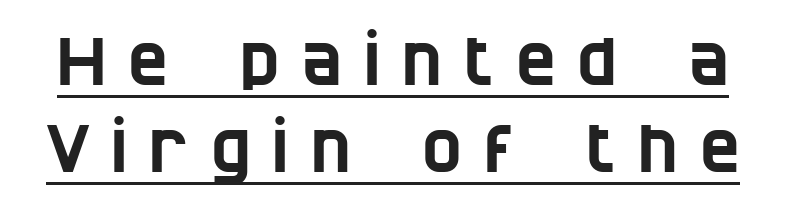
{"serif": "no", "width": "condensed", "stroke_contrast": "low", "x_height": "large", "monospaced": "no", "underline": "yes", "line_spacing": "normal", "line_spacing_ratio": 1.3, "letter_spacing": "wide", "letter_spacing_em": 0.33, "glyph_px": 67}
